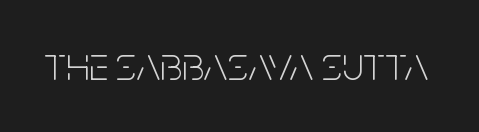
Q: Is the text bold? A: No.
Q: Is the text italic (slanted)? A: No, it is upright.
Q: Is the typeface a serif or a sans-serif typeface? A: Sans-serif.
Q: Is the text underlined? A: No.
Q: Is the spacing between letters normal or unusually wide? A: Normal.
Q: Width (condensed, normal, or wide)? A: Condensed.
Q: Stroke contrast? A: Low.
Q: x-height? A: Large.
Q: Monospaced? A: No.
